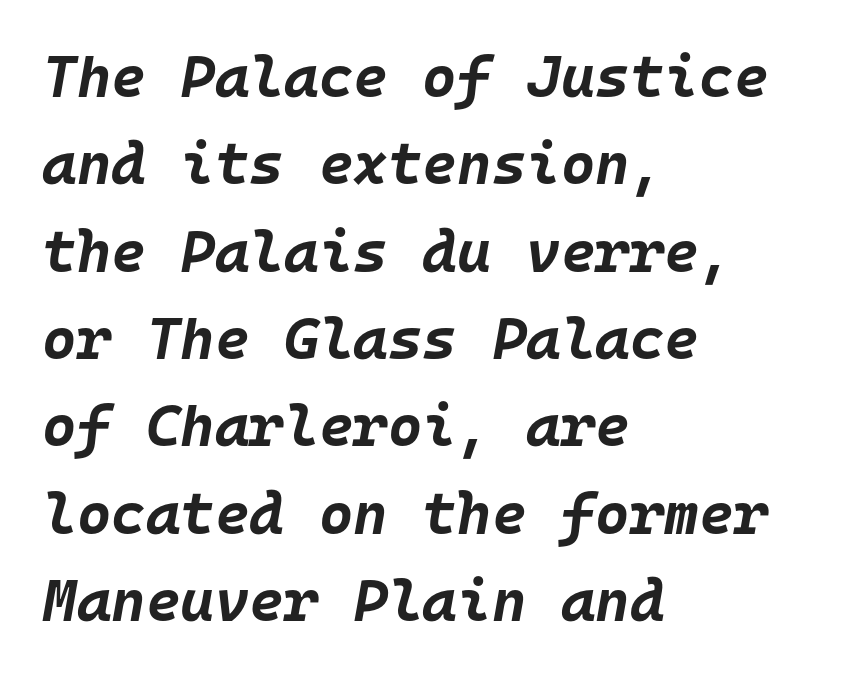
{"italic": "yes", "lean": "right", "slant_degrees": 10, "bold": "yes", "weight": "bold", "width": "normal", "stroke_contrast": "low", "x_height": "large", "monospaced": "yes", "underline": "no", "align": "left", "line_spacing": "normal", "line_spacing_ratio": 1.48, "letter_spacing": "normal", "letter_spacing_em": 0.0, "glyph_px": 59}
